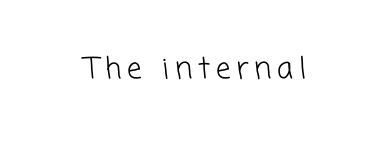
Think of a printed novel: that variable character pitch is what you see here. Caption: face not bold, strokes unweighted. The face used here is a sans, in the tradition of grotesques and geometrics. How are the letters spaced? Widely, with obvious added tracking.
